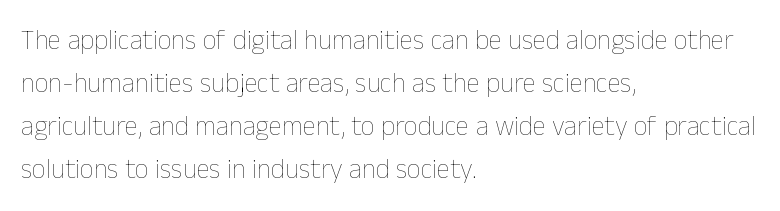
{"italic": "no", "bold": "no", "underline": "no", "align": "left", "line_spacing": "normal", "line_spacing_ratio": 1.59, "letter_spacing": "normal", "letter_spacing_em": 0.0, "glyph_px": 27}
